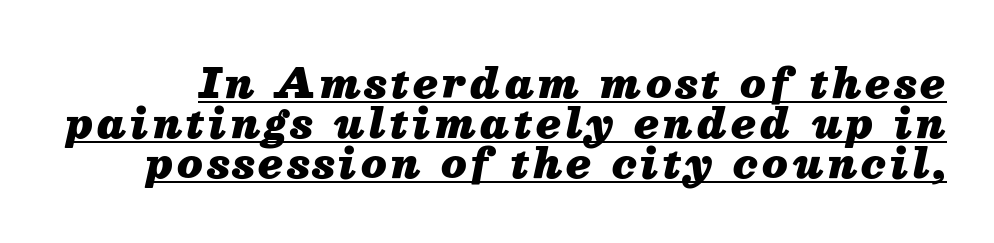
Q: Is the text bold? A: Yes.
Q: Is the text italic (slanted)? A: Yes, it leans right by about 13 degrees.
Q: Is the text underlined? A: Yes.
Q: Is the spacing between lines tight, normal or loose? A: Tight.
Q: Width (condensed, normal, or wide)? A: Normal.
Q: Stroke contrast? A: Medium.
Q: x-height? A: Medium.
Q: Monospaced? A: No.
